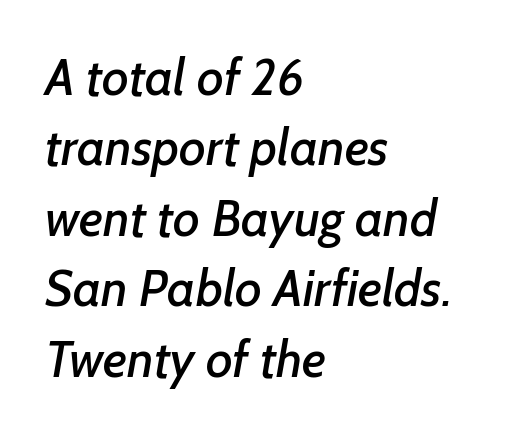
Q: Is the typeface a serif or a sans-serif typeface? A: Sans-serif.
Q: Is the text underlined? A: No.
Q: How is the paragraph aligned? A: Left-aligned.
Q: Is the spacing between letters normal or unusually wide? A: Normal.
Q: Is the spacing between lines tight, normal or loose? A: Normal.
Q: Width (condensed, normal, or wide)? A: Normal.
Q: Stroke contrast? A: Low.
Q: x-height? A: Medium.
Q: Monospaced? A: No.
